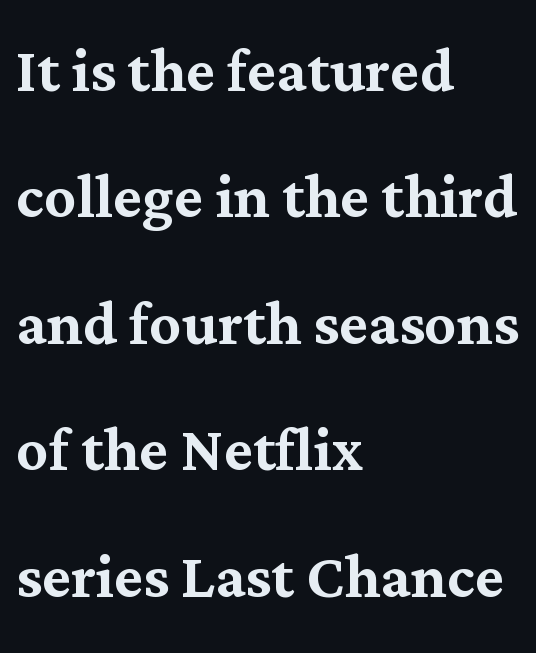
Q: Is the text italic (slanted)? A: No, it is upright.
Q: Is the typeface a serif or a sans-serif typeface? A: Serif.
Q: Is the text underlined? A: No.
Q: How is the paragraph aligned? A: Left-aligned.
Q: Is the spacing between letters normal or unusually wide? A: Normal.
Q: Is the spacing between lines tight, normal or loose? A: Normal.
Q: Width (condensed, normal, or wide)? A: Normal.
Q: Stroke contrast? A: Medium.
Q: x-height? A: Medium.
Q: Monospaced? A: No.
